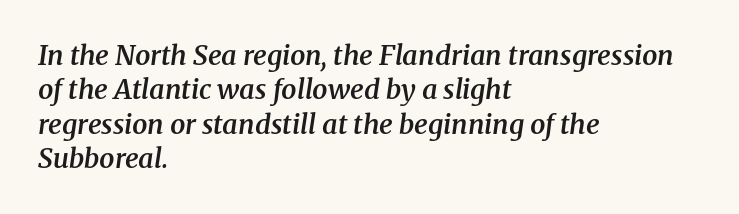
The image shows 27 px text type, italic (leaning right); set left-aligned, normal line spacing (1.27x), normal letter spacing, not underlined.
